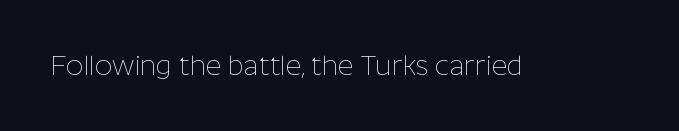
{"italic": "no", "bold": "no", "underline": "no", "letter_spacing": "normal", "letter_spacing_em": 0.0, "glyph_px": 27}
